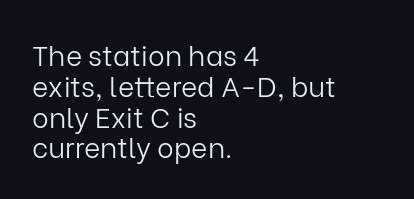
Notice how the passage keeps a crisp vertical edge on the left only. Stem width sits at or under what a default text font uses. The rendering uses natural spacing where letterforms have individual widths. Does the type have serifs? No, each stem ends abruptly.
